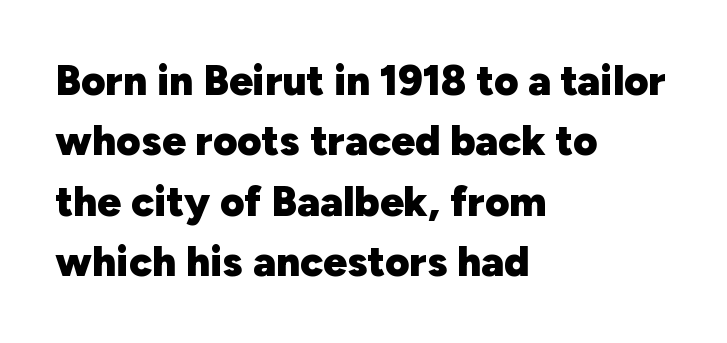
{"serif": "no", "italic": "no", "bold": "yes", "weight": "heavy", "width": "normal", "stroke_contrast": "low", "x_height": "medium", "monospaced": "no", "underline": "no", "align": "left", "line_spacing": "normal", "line_spacing_ratio": 1.44, "letter_spacing": "normal", "letter_spacing_em": 0.0, "glyph_px": 42}
